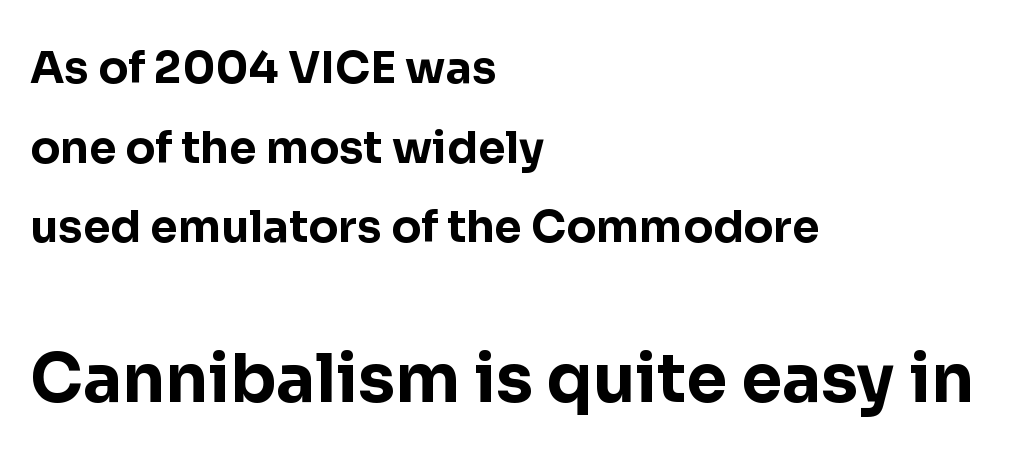
Letterform terminals end flat and unadorned throughout the passage. Scale increases going downward across the two blocks. Nobody drew a line under any word here. The line texture is even and compact thanks to regular tracking. Do the characters align in a grid? No, the font is proportional.
